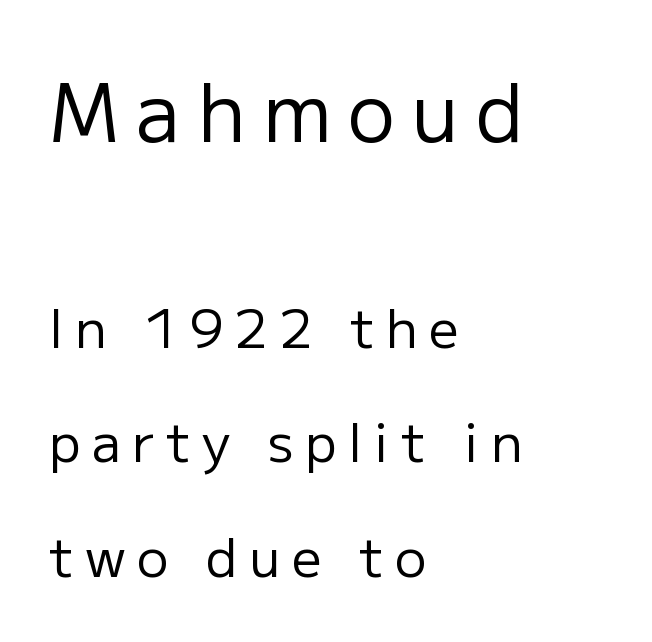
{"serif": "no", "italic": "no", "bold": "no", "weight": "regular", "width": "normal", "stroke_contrast": "low", "x_height": "medium", "monospaced": "no", "underline": "no", "align": "left", "line_spacing": "loose", "line_spacing_ratio": 2.16, "letter_spacing": "wide", "letter_spacing_em": 0.21, "larger_block": "first", "size_ratio": 1.51, "glyph_px": 80}
